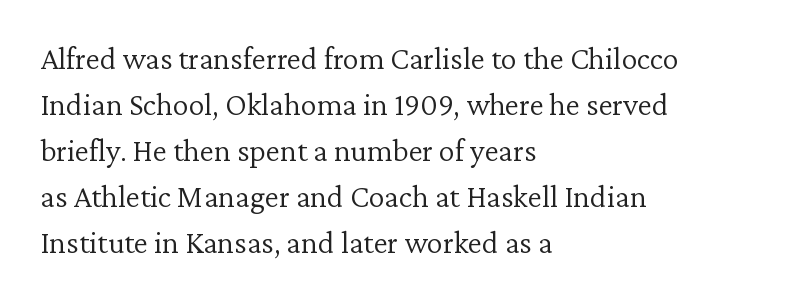
The image shows 32 px light serif type, upright; set left-aligned, normal line spacing (1.44x), normal letter spacing, not underlined; low stroke contrast and a medium x-height.
